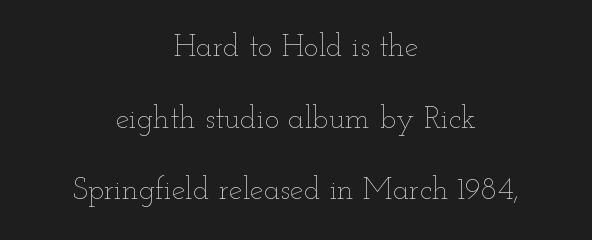
The letters look calm and open, with moderate or lighter stems. Beneath every word, the page is bare. Compared with typical paragraphs, the rows here are farther apart. Here the designer chose a conventional face with non-uniform glyph widths. This rendering uses center alignment, leaving both contours irregular but symmetric. These lines were composed using upright roman letters.
